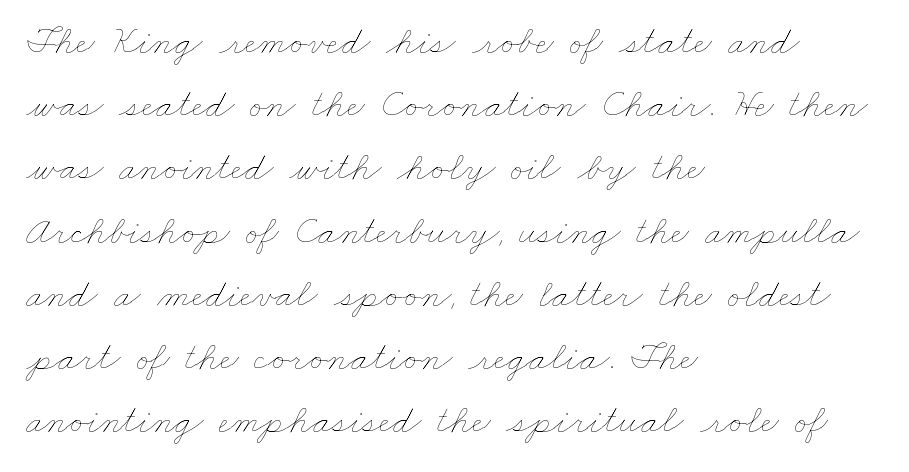
Q: Is the text bold? A: No.
Q: Is the text underlined? A: No.
Q: How is the paragraph aligned? A: Left-aligned.
Q: Is the spacing between letters normal or unusually wide? A: Normal.
Q: Is the spacing between lines tight, normal or loose? A: Normal.
Q: Width (condensed, normal, or wide)? A: Wide.
Q: Stroke contrast? A: Low.
Q: x-height? A: Small.
Q: Monospaced? A: No.
